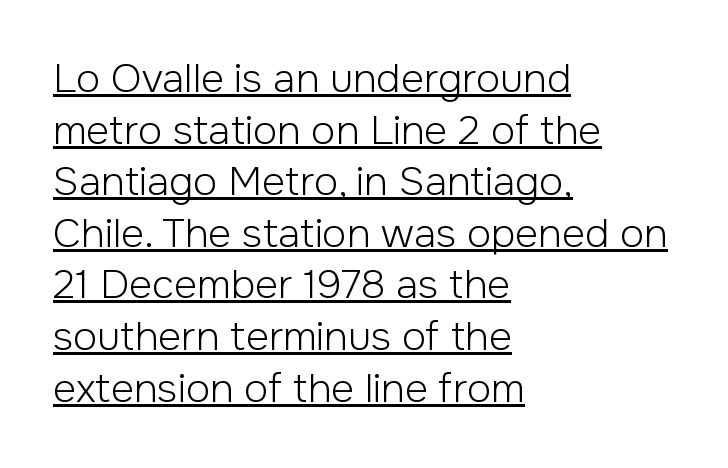
A student would call this left alignment; a typographer would say flush left, rag right. The rendering uses the underline text-decoration. The specimen reads as upright at a glance. This block has exactly the height ordinary leading produces. Default kerning and tracking; the words read as compact shapes. The typesetting does not lean heavy: it is not bold.
